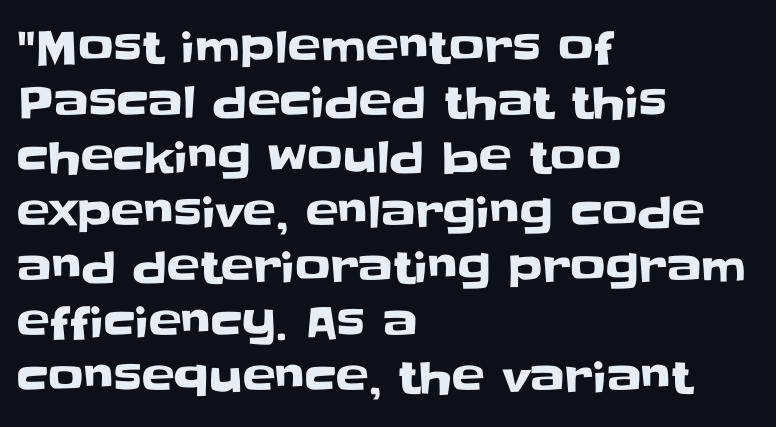
In terms of posture, this sample is upright. What kind of face is this? One without serifs — a sans. Is this a fixed-width face? No — the glyphs have proportional, varying widths. The baseline area is clear. The passage shown stacks its lines at a standard gap.
